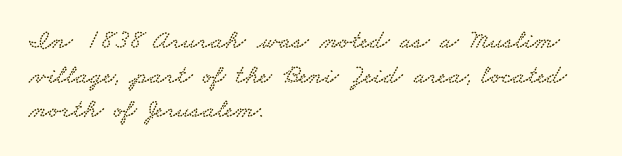
Check the space under the baseline: it is left empty. The rows are spaced the way most documents space them. Letter spacing: default. In CSS terms this would be text-align: left.
